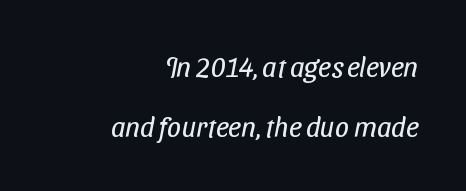
The image shows 28 px regular-weight, condensed sans-serif type; set right-aligned, loose line spacing (2.14x), normal letter spacing, not underlined; low stroke contrast and a medium x-height.
